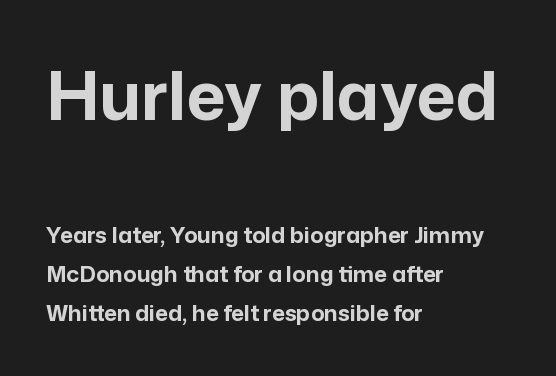
Q: Is the text bold? A: Yes.
Q: Is the text italic (slanted)? A: No, it is upright.
Q: Is the typeface a serif or a sans-serif typeface? A: Sans-serif.
Q: Is the text underlined? A: No.
Q: How is the paragraph aligned? A: Left-aligned.
Q: Is the spacing between letters normal or unusually wide? A: Normal.
Q: Which block of text is set in a larger size, the first (top) or the second (bottom)? A: The first (top) one.
Q: Width (condensed, normal, or wide)? A: Normal.
Q: Stroke contrast? A: Low.
Q: x-height? A: Medium.
Q: Monospaced? A: No.
